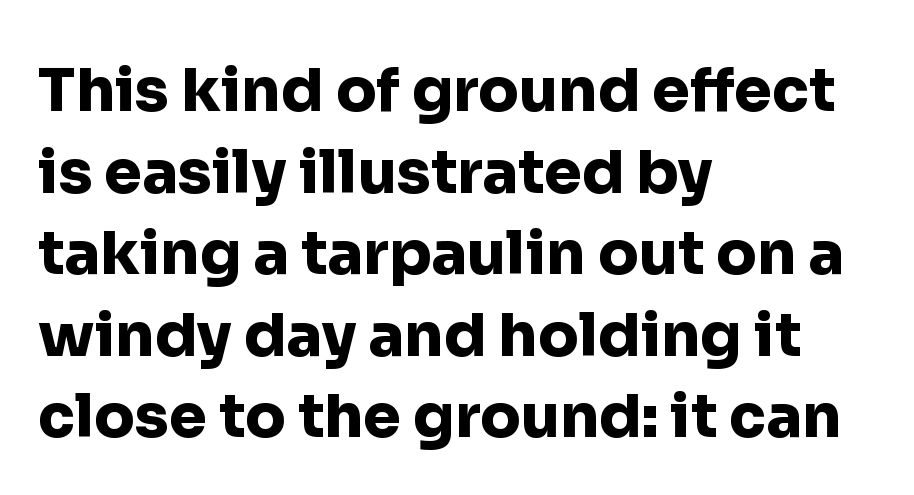
{"serif": "no", "italic": "no", "bold": "yes", "weight": "heavy", "width": "normal", "stroke_contrast": "low", "x_height": "medium", "monospaced": "no", "underline": "no", "align": "left", "line_spacing": "normal", "line_spacing_ratio": 1.36, "letter_spacing": "normal", "letter_spacing_em": 0.0, "glyph_px": 60}
